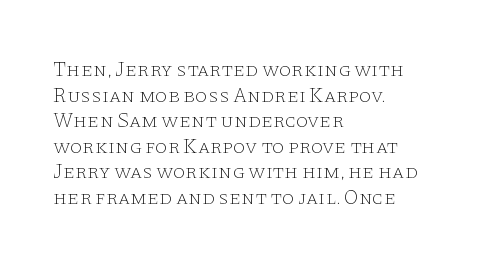
Q: Is the text bold? A: No.
Q: Is the text italic (slanted)? A: No, it is upright.
Q: Is the text underlined? A: No.
Q: How is the paragraph aligned? A: Left-aligned.
Q: Is the spacing between letters normal or unusually wide? A: Normal.
Q: Is the spacing between lines tight, normal or loose? A: Normal.
